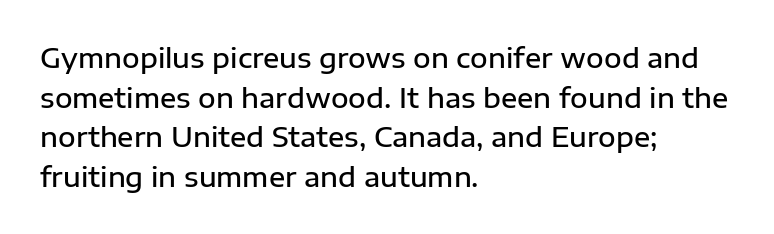
{"italic": "no", "bold": "semi", "underline": "no", "align": "left", "line_spacing": "normal", "line_spacing_ratio": 1.47, "letter_spacing": "normal", "letter_spacing_em": 0.0, "glyph_px": 27}
